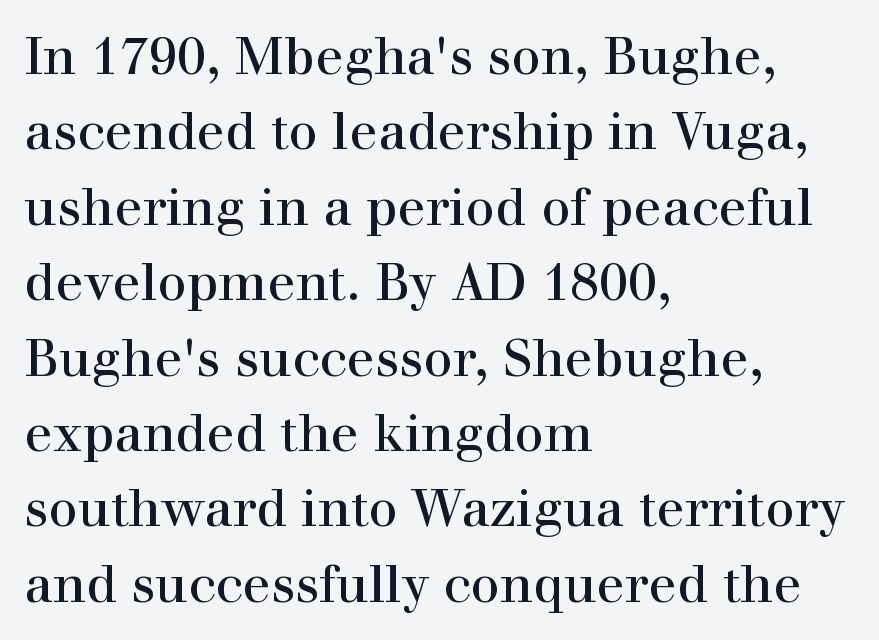
Q: Is the text bold? A: No.
Q: Is the text italic (slanted)? A: No, it is upright.
Q: Is the typeface a serif or a sans-serif typeface? A: Serif.
Q: Is the text underlined? A: No.
Q: How is the paragraph aligned? A: Left-aligned.
Q: Is the spacing between letters normal or unusually wide? A: Normal.
Q: Is the spacing between lines tight, normal or loose? A: Normal.
Q: Width (condensed, normal, or wide)? A: Normal.
Q: Stroke contrast? A: High.
Q: x-height? A: Medium.
Q: Monospaced? A: No.
